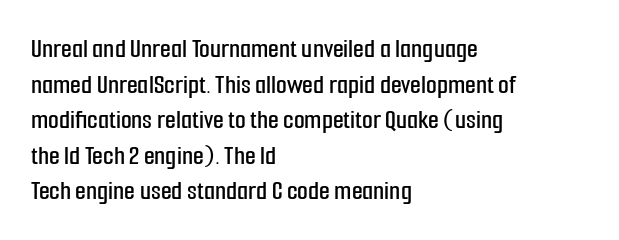
The image shows 28 px condensed sans-serif type, upright; set left-aligned, normal line spacing (1.27x), normal letter spacing, not underlined; low stroke contrast and a medium x-height.
